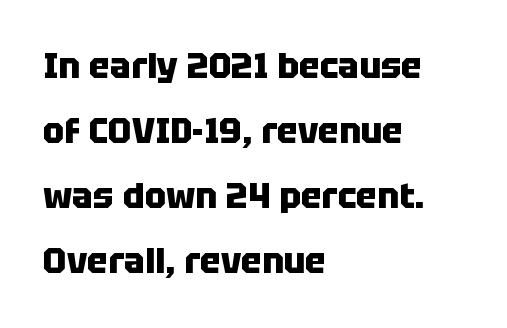
The image shows 35 px heavy sans-serif type, upright; set left-aligned, line spacing 1.86x, normal letter spacing, not underlined; low stroke contrast and a large x-height.
